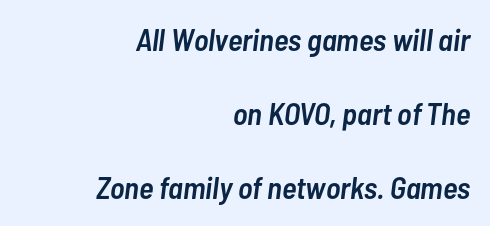
The image shows 31 px semibold, condensed type, italic (leaning right); set right-aligned, loose line spacing (2.38x), normal letter spacing, not underlined; low stroke contrast and a medium x-height.
